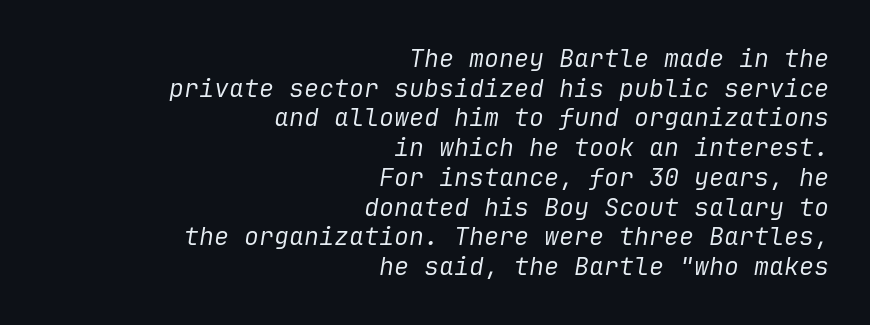
{"italic": "yes", "lean": "right", "slant_degrees": 9, "bold": "no", "underline": "no", "align": "right", "line_spacing_ratio": 1.19, "letter_spacing": "normal", "letter_spacing_em": 0.0, "glyph_px": 25}
